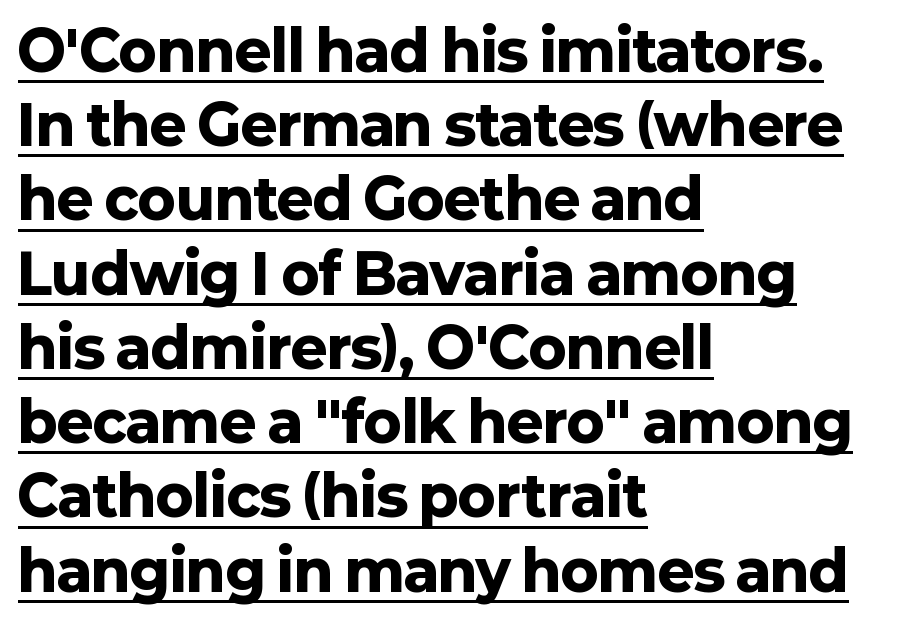
{"serif": "no", "italic": "no", "bold": "yes", "weight": "heavy", "width": "normal", "stroke_contrast": "low", "x_height": "medium", "monospaced": "no", "underline": "yes", "align": "left", "line_spacing": "normal", "line_spacing_ratio": 1.35, "letter_spacing": "normal", "letter_spacing_em": 0.0, "glyph_px": 55}
